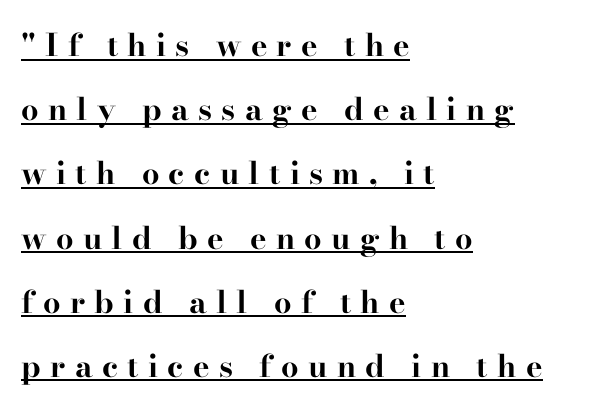
{"serif": "yes", "italic": "no", "bold": "yes", "weight": "bold", "width": "wide", "stroke_contrast": "high", "x_height": "small", "monospaced": "no", "underline": "yes", "align": "left", "line_spacing": "loose", "line_spacing_ratio": 2.07, "letter_spacing": "wide", "letter_spacing_em": 0.3, "glyph_px": 31}
